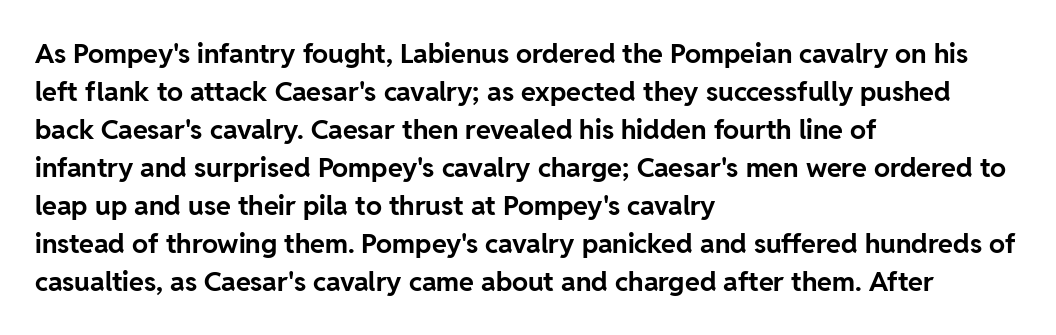
Nothing unusual about the tracking: characters are spaced as the font intends. Glance below the letters and you will spot only blank space. Designer's note — italics off, roman on. Alignment: flush left.
